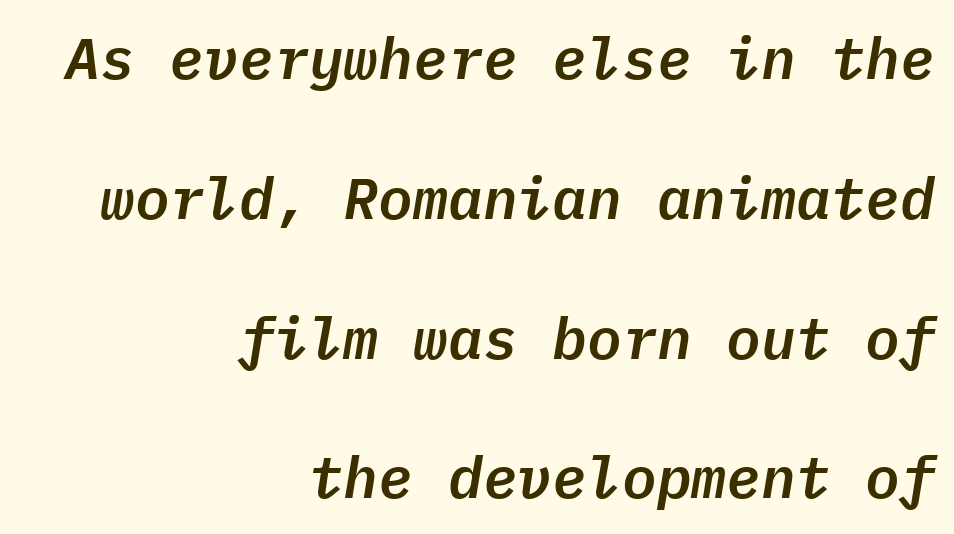
The image shows 58 px text type, italic (leaning right), monospaced; set right-aligned, loose line spacing (2.41x), normal letter spacing, not underlined; low stroke contrast and a medium x-height.
